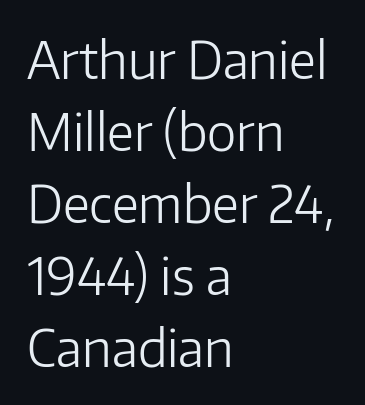
Any mark beneath the type? The region is blank. Heft: none added — not bold. No feet cap the strokes, marking this as sans-serif type. Does the leading feel generous? No, just average. The compositor pushed each line to the left boundary. You could call the tracking neutral — neither tight nor loose.
